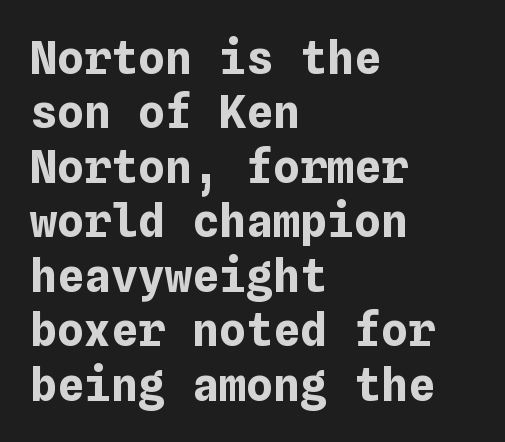
Q: Is the text bold? A: Yes.
Q: Is the text italic (slanted)? A: No, it is upright.
Q: Is the text underlined? A: No.
Q: How is the paragraph aligned? A: Left-aligned.
Q: Is the spacing between letters normal or unusually wide? A: Normal.
Q: Width (condensed, normal, or wide)? A: Normal.
Q: Stroke contrast? A: Low.
Q: x-height? A: Medium.
